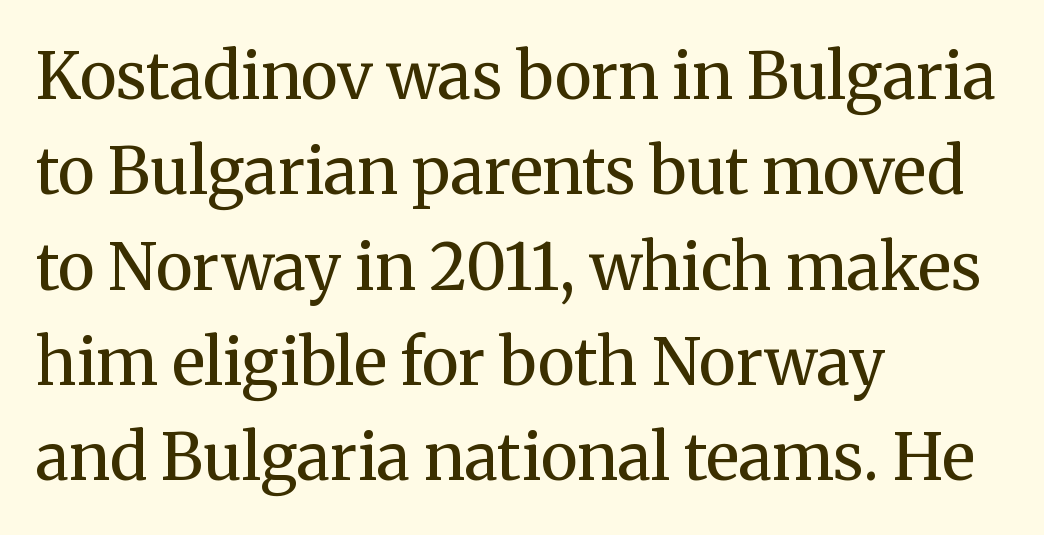
Casual observation: everything's shoved over to the left. The baseline area is clear. You can tell it's not italic because the verticals are truly vertical. This reads as an unemphasized weight, regular at the heaviest. Type style note: has serifs. Short note: letters normally spaced.
